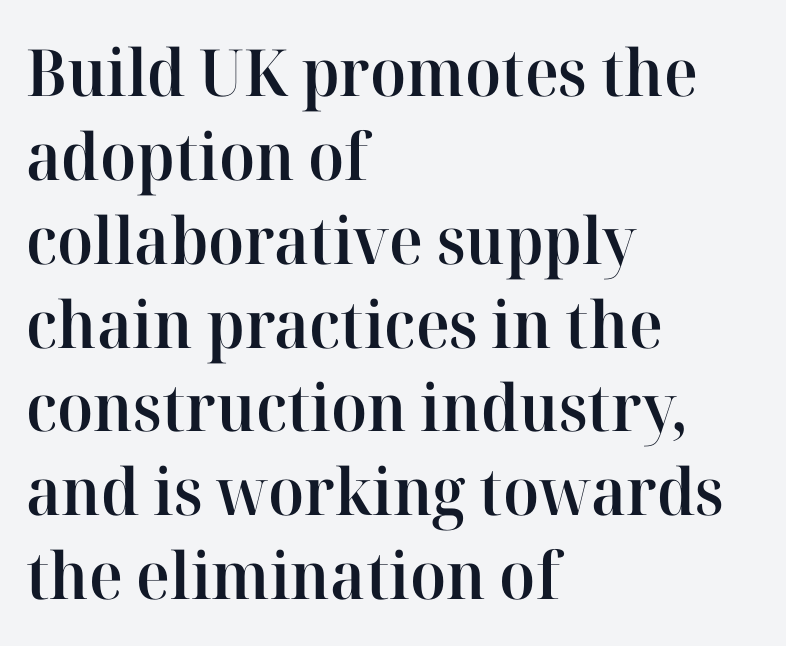
{"serif": "yes", "italic": "no", "bold": "semi", "weight": "semibold", "width": "normal", "stroke_contrast": "high", "x_height": "medium", "monospaced": "no", "underline": "no", "align": "left", "line_spacing": "normal", "line_spacing_ratio": 1.29, "letter_spacing": "normal", "letter_spacing_em": 0.0, "glyph_px": 65}
